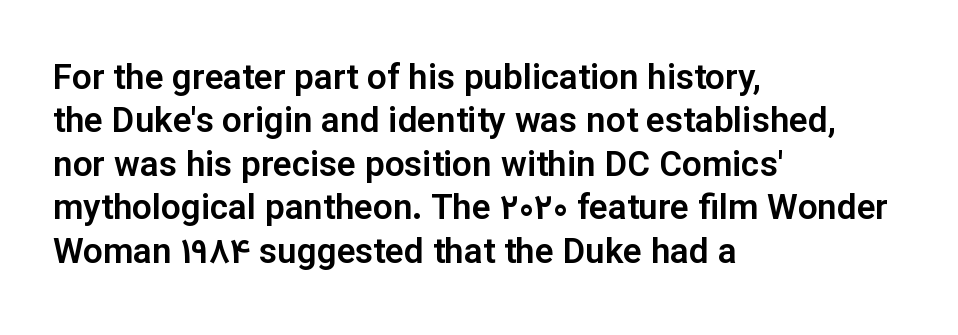
The image shows 35 px sans-serif type, upright; set left-aligned, line spacing 1.24x, normal letter spacing, not underlined; low stroke contrast and a medium x-height.
